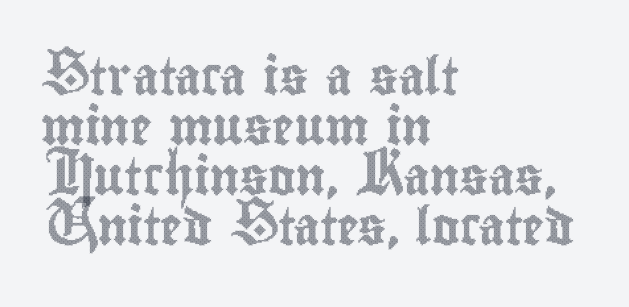
Glance below the letters and you will spot only blank space. The rendering uses natural spacing where letterforms have individual widths. The space between consecutive lines is moderate. Horizontal alignment here is leftward, the default for most running prose.
